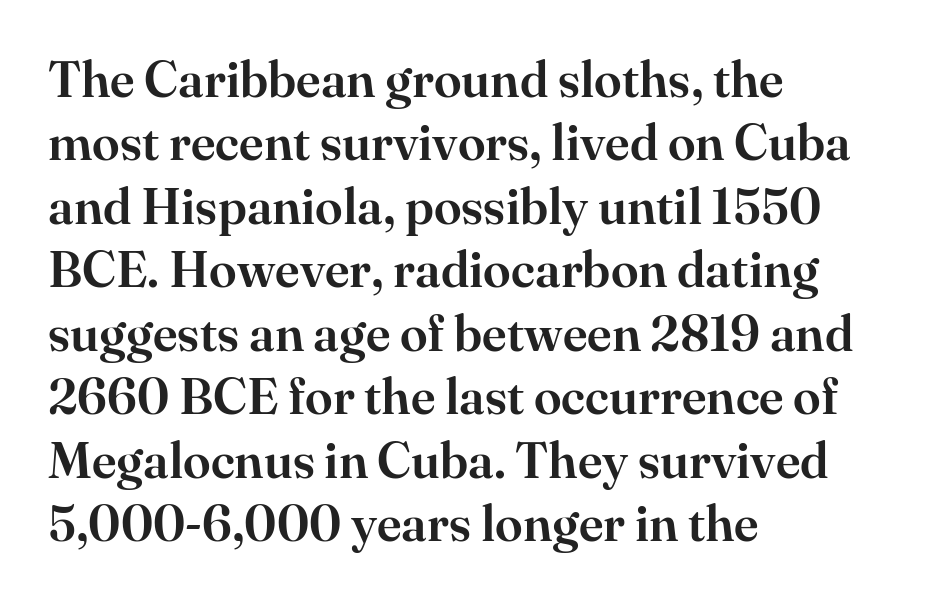
Looks like regular typesetting: each glyph gets only the width it needs. Each new line begins a customary step beneath the previous one. These lines stack with their left ends in a neat column. This rendering leaves character spacing at its baseline value.
